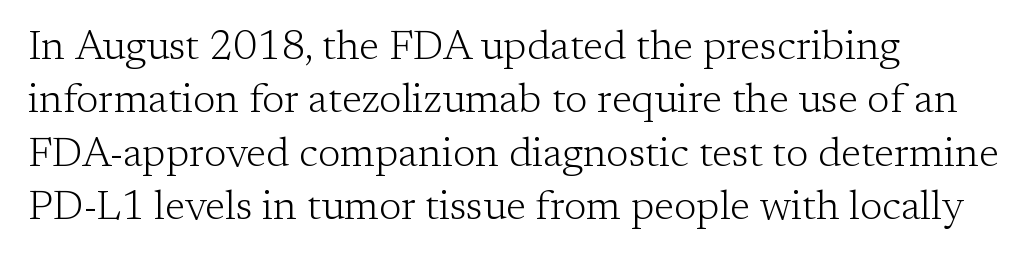
The image shows 41 px light serif type, upright; set left-aligned, normal line spacing (1.3x), normal letter spacing, not underlined; low stroke contrast and a medium x-height.
